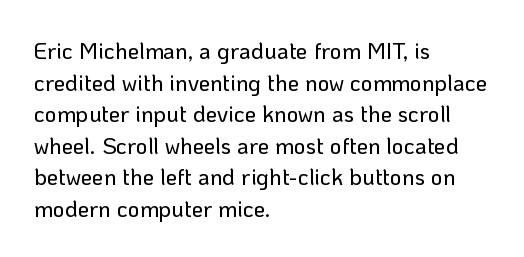
{"italic": "no", "underline": "no", "align": "left", "line_spacing": "normal", "line_spacing_ratio": 1.37, "letter_spacing": "normal", "letter_spacing_em": 0.0, "glyph_px": 23}
